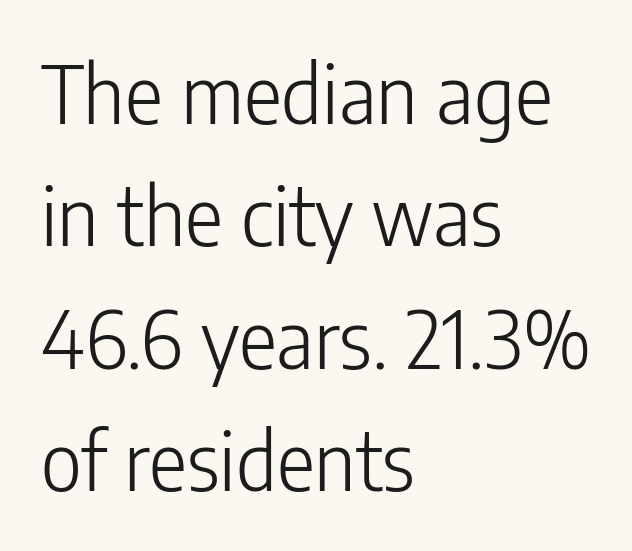
Notice how the stems are strictly vertical — no italics here. The typesetter chose a ragged-right arrangement here. The passage shown is not bold in any degree. Note the varied advance widths — an 'i' is clearly narrower than an 'm'.
